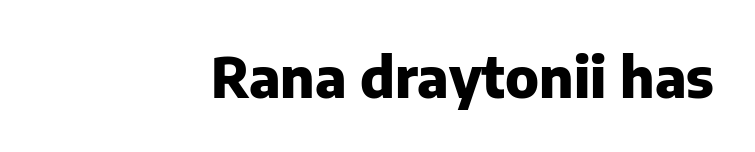
Notice how the passage keeps a crisp vertical edge on the right only. Posture: vertical. The text was rendered using a sans face with plain stroke endings. Typesetter's note: full bold, strokes at maximum text heaviness. Varying glyph widths throughout — classic text-font behaviour. Letters rest on an invisible, unmarked baseline.
